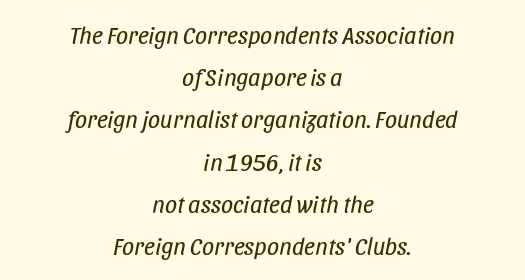
The setting favours the middle, as headings and verse often do. This rendering features lettering with no underline. On a weight scale, this lands at 450 or below. Spacing between characters is what you'd get straight out of the box.
